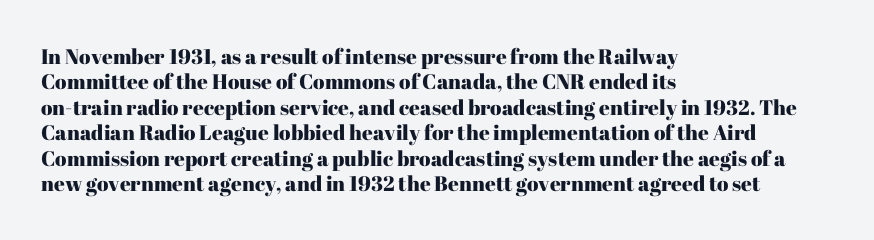
Short and long lines alike share a common starting point at left. Letters rest on an invisible, unmarked baseline. No extra tracking has been applied to these lines. Is there any slant? The stems are plumb.
